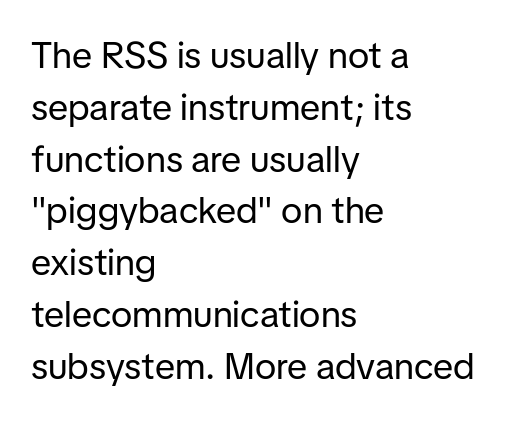
The image shows 37 px regular-weight sans-serif type, upright; set left-aligned, normal line spacing (1.4x), normal letter spacing, not underlined; low stroke contrast and a medium x-height.
